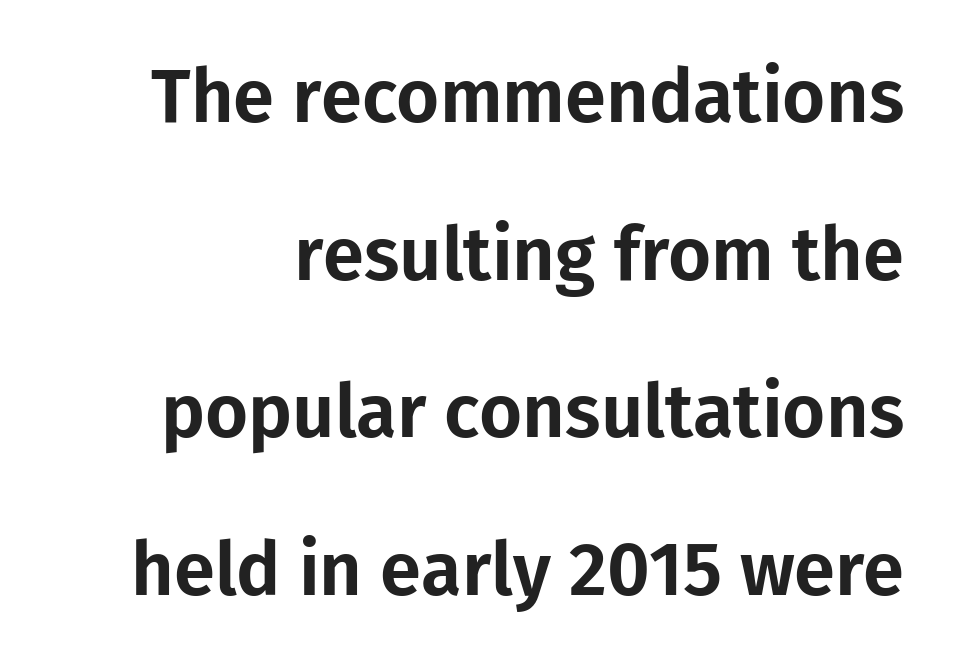
The image shows 74 px sans-serif type, upright; set loose line spacing (2.13x), normal letter spacing, not underlined; low stroke contrast and a medium x-height.
